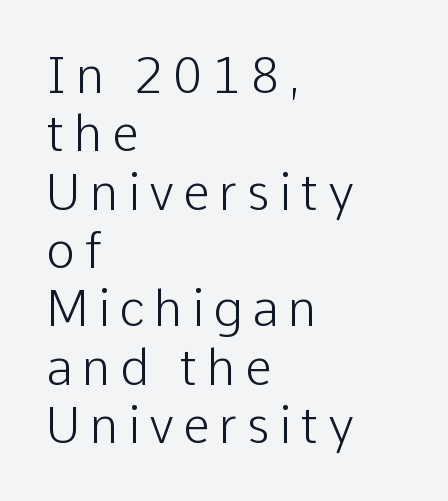
The string is rendered with underlining switched off. The compositor pushed each line to the left boundary. Vertical strokes here are truly vertical. The weight tops out at a normal text grade. Unlike a traditional serif, this face leaves its strokes unadorned. Note the varied advance widths — an 'i' is clearly narrower than an 'm'.
